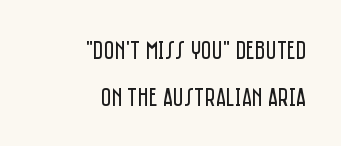
Q: Is the text bold? A: No.
Q: Is the text italic (slanted)? A: No, it is upright.
Q: Is the text underlined? A: No.
Q: How is the paragraph aligned? A: Right-aligned.
Q: Is the spacing between letters normal or unusually wide? A: Normal.
